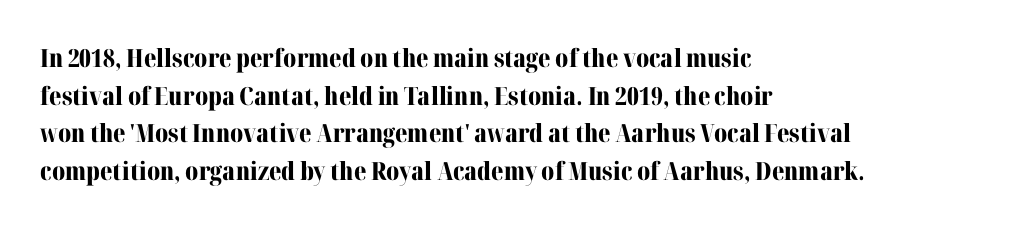
The image shows 25 px bold type, upright; set left-aligned, normal line spacing (1.51x), normal letter spacing, not underlined.
